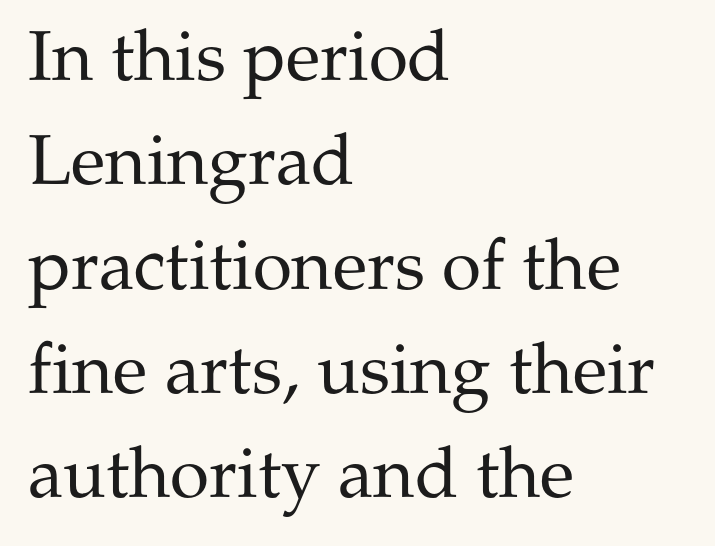
{"serif": "yes", "italic": "no", "bold": "no", "weight": "regular", "width": "normal", "stroke_contrast": "medium", "x_height": "medium", "monospaced": "no", "underline": "no", "align": "left", "line_spacing": "normal", "line_spacing_ratio": 1.47, "letter_spacing": "normal", "letter_spacing_em": 0.0, "glyph_px": 71}
